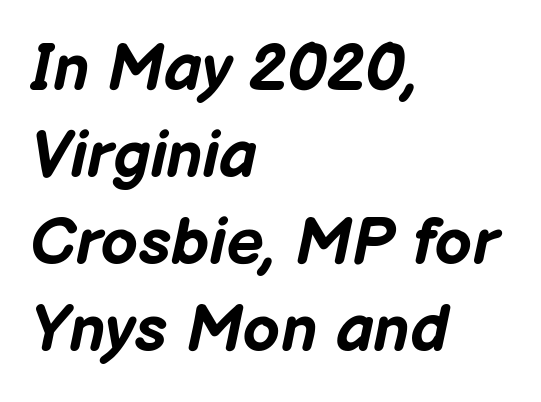
The image shows 66 px bold type, italic (leaning right); set left-aligned, normal line spacing (1.32x), normal letter spacing, not underlined; low stroke contrast and a medium x-height.
